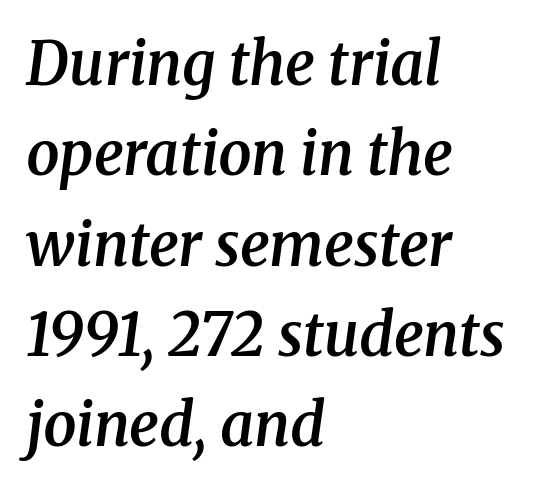
The image shows 59 px semibold serif type, italic (leaning right); set left-aligned, normal line spacing (1.53x), normal letter spacing, not underlined; medium stroke contrast and a medium x-height.
